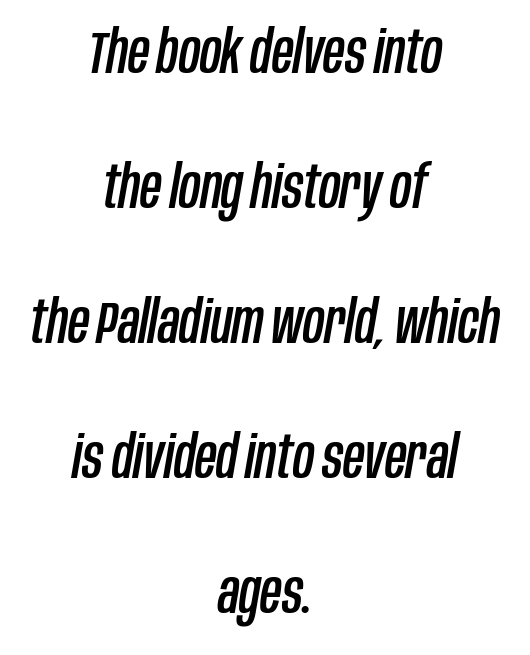
Q: Is the text italic (slanted)? A: Yes, it leans right by about 10 degrees.
Q: Is the text underlined? A: No.
Q: How is the paragraph aligned? A: Centered.
Q: Is the spacing between letters normal or unusually wide? A: Normal.
Q: Is the spacing between lines tight, normal or loose? A: Loose.
Q: Width (condensed, normal, or wide)? A: Condensed.
Q: Stroke contrast? A: Low.
Q: x-height? A: Large.
Q: Monospaced? A: No.
